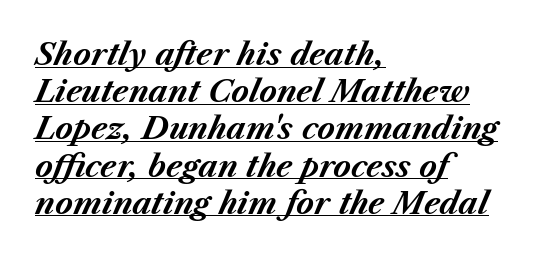
Does the lettering tilt? It does — this is italic. Spacing verdict: proportional, widths tailored to each character. Default kerning and tracking; the words read as compact shapes. Beneath each row of characters lies a ruled line. Notice how the passage keeps a crisp vertical edge on the left only.
